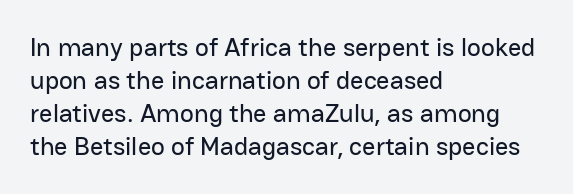
Q: Is the text italic (slanted)? A: No, it is upright.
Q: Is the text underlined? A: No.
Q: How is the paragraph aligned? A: Left-aligned.
Q: Is the spacing between letters normal or unusually wide? A: Normal.
Q: Is the spacing between lines tight, normal or loose? A: Normal.
